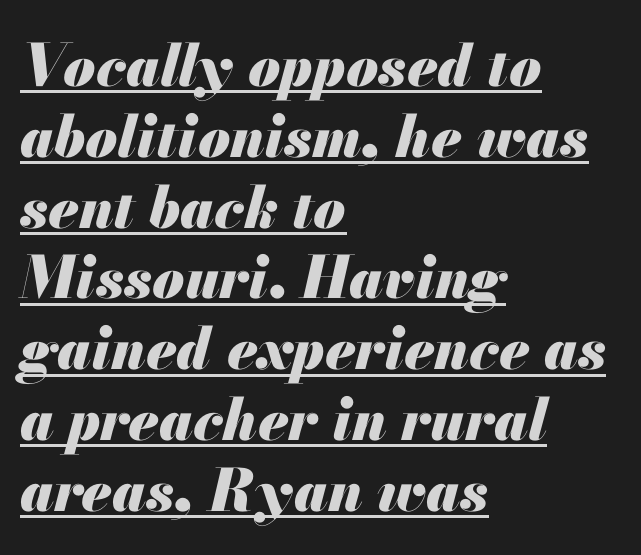
This rendering features underlined lettering. Slant detected: the letters are inclined. Default kerning and tracking; the words read as compact shapes. Spacing verdict: proportional, widths tailored to each character. Leftover space on each line is placed entirely after the last word. Heavy-handed strokes throughout: this text is bold.
